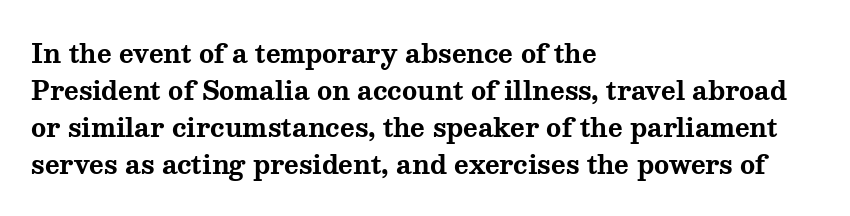
Horizontally, the lines are justified to the leading edge only. These words are printed bold, with thick strokes throughout. These lines sit exactly where default settings would place them. Every character sits straight up, as roman type does. Beneath every word, the page is bare.
